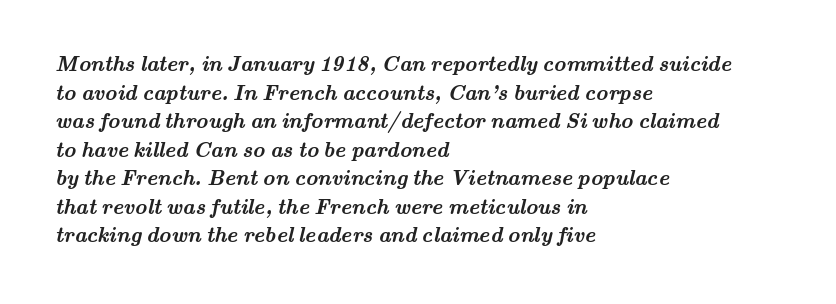
{"bold": "yes", "underline": "no", "align": "left", "line_spacing": "normal", "line_spacing_ratio": 1.36, "letter_spacing": "normal", "letter_spacing_em": 0.0, "glyph_px": 21}
